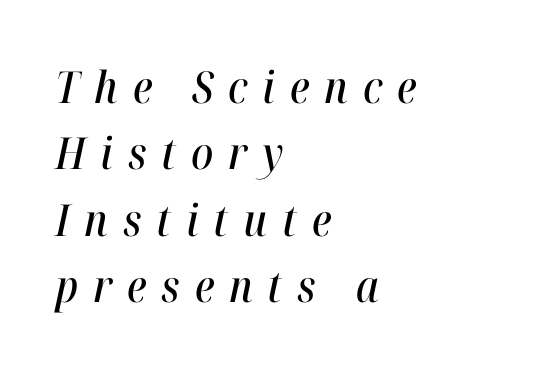
{"italic": "yes", "lean": "right", "slant_degrees": 12, "width": "condensed", "stroke_contrast": "high", "x_height": "medium", "monospaced": "no", "underline": "no", "align": "left", "line_spacing": "normal", "line_spacing_ratio": 1.51, "letter_spacing": "wide", "letter_spacing_em": 0.34, "glyph_px": 44}
